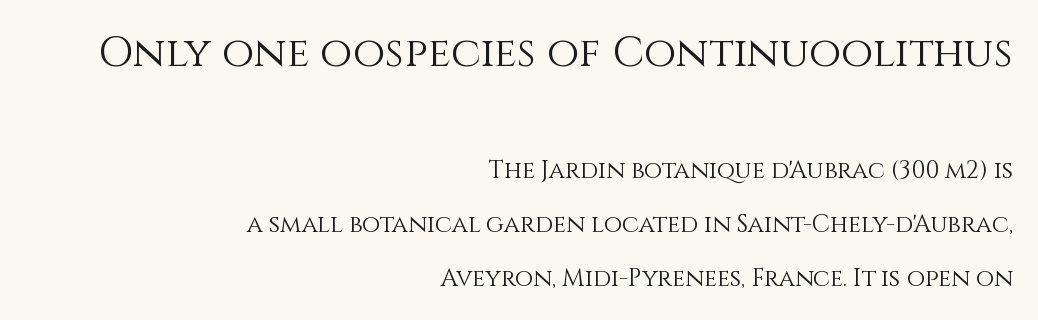
{"italic": "no", "bold": "no", "weight": "light", "width": "normal", "x_height": "large", "monospaced": "no", "underline": "no", "align": "right", "line_spacing": "loose", "line_spacing_ratio": 2.26, "letter_spacing": "normal", "letter_spacing_em": 0.0, "larger_block": "first", "size_ratio": 1.75, "glyph_px": 42}
